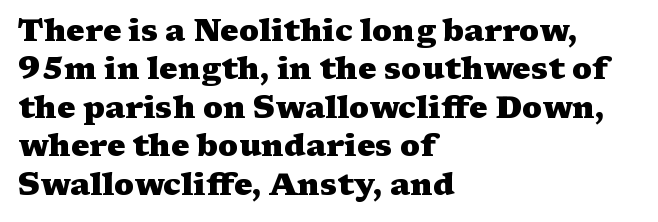
Type style note: has serifs. The rendering uses a bold face; every stroke is thick and dark. The paragraph has a hard left edge and a soft right edge. Bare-footed words on every line. Posture: vertical.
